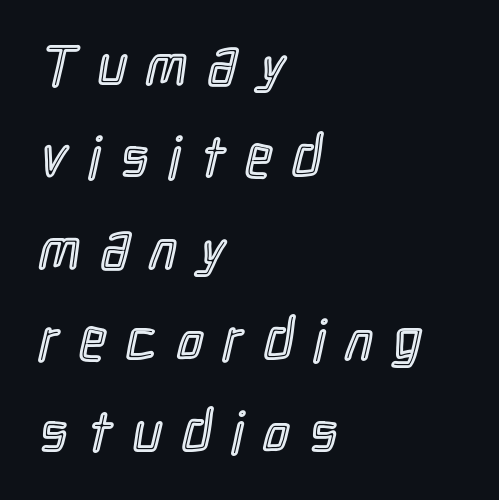
The image shows 57 px condensed type; set left-aligned, normal line spacing (1.61x), unusually wide letter spacing (+0.37 em), not underlined; a medium x-height.
